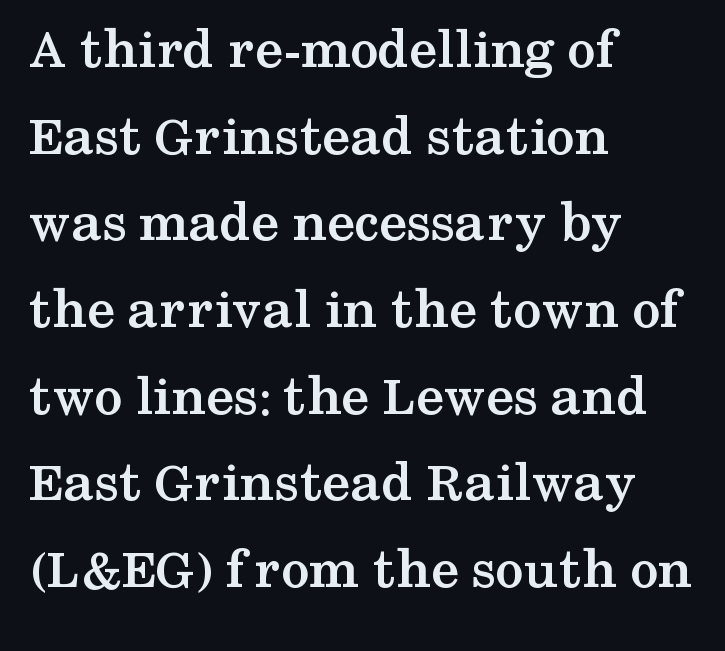
Default kerning and tracking; the words read as compact shapes. The area under the type is left untouched. You could not count columns in this text — the font is proportionally spaced. The lines in this sample share a left origin and differ only in where they stop. These lines are composed in type with serifs. Every character sits straight up, as roman type does.
